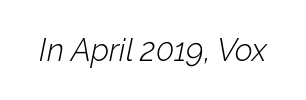
The image shows 31 px light type, italic (leaning right); set normal letter spacing, not underlined; low stroke contrast and a medium x-height.
